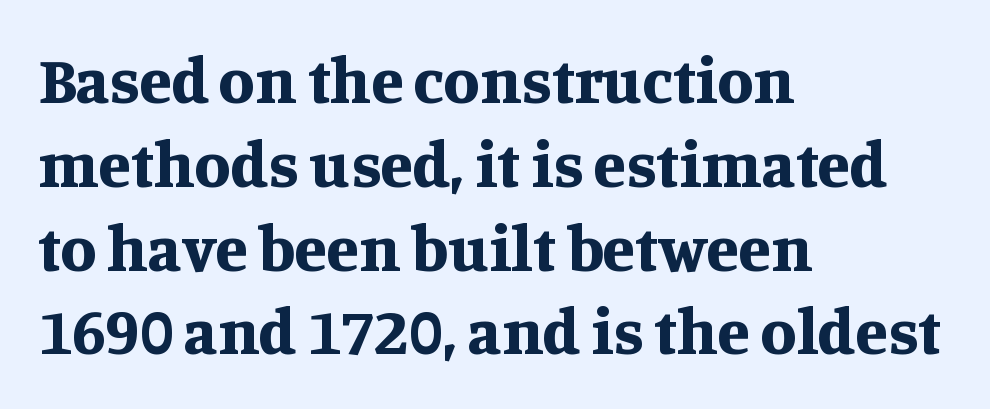
The image shows 66 px bold serif type, upright; set left-aligned, normal line spacing (1.27x), normal letter spacing, not underlined; medium stroke contrast and a large x-height.
